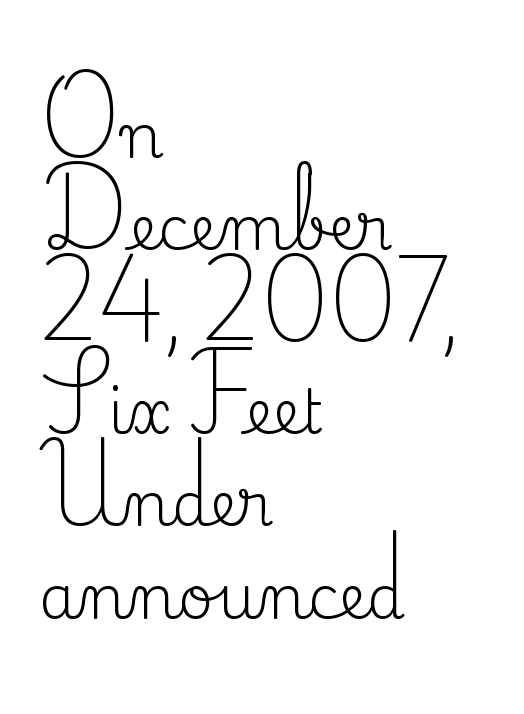
Q: Is the text bold? A: No.
Q: Is the text italic (slanted)? A: No, it is upright.
Q: Is the typeface a serif or a sans-serif typeface? A: Serif.
Q: Is the text underlined? A: No.
Q: How is the paragraph aligned? A: Left-aligned.
Q: Is the spacing between letters normal or unusually wide? A: Normal.
Q: Is the spacing between lines tight, normal or loose? A: Normal.
Q: Width (condensed, normal, or wide)? A: Normal.
Q: Stroke contrast? A: Medium.
Q: x-height? A: Small.
Q: Monospaced? A: No.
